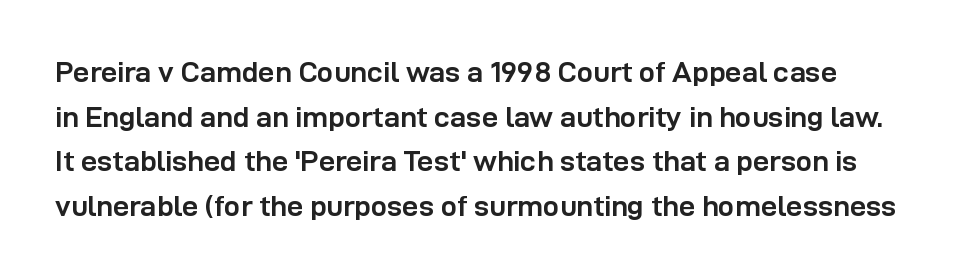
Serifs: no, the terminals of the letterforms are clean. Ascenders rise straight up at ninety degrees. Glyph-to-glyph distance matches everyday printed text. In terms of weight, the rendering is a true, heavy bold. The baseline area is clear.
